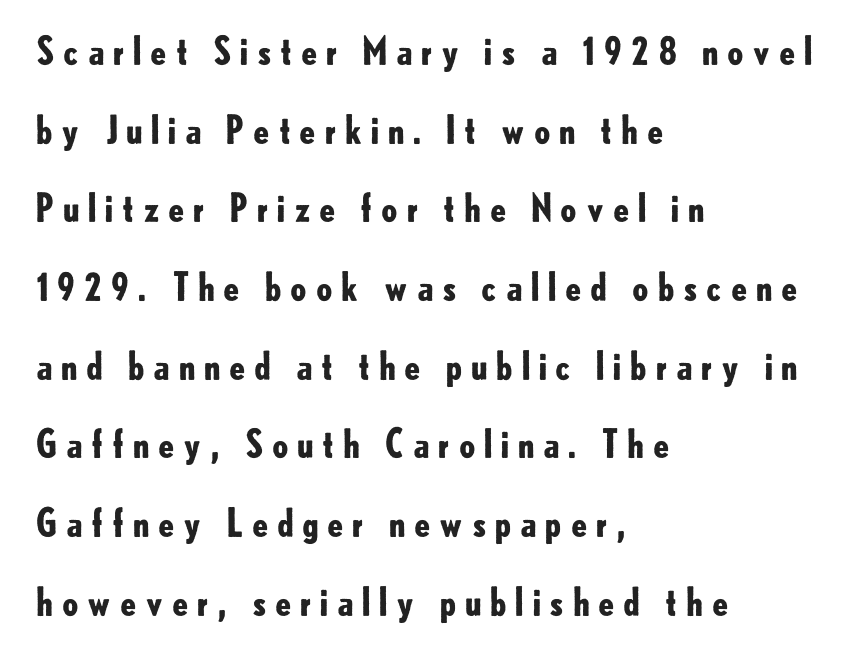
Q: Is the text bold? A: Yes.
Q: Is the text italic (slanted)? A: No, it is upright.
Q: Is the typeface a serif or a sans-serif typeface? A: Sans-serif.
Q: Is the text underlined? A: No.
Q: How is the paragraph aligned? A: Left-aligned.
Q: Is the spacing between lines tight, normal or loose? A: Loose.
Q: Width (condensed, normal, or wide)? A: Normal.
Q: Stroke contrast? A: Low.
Q: x-height? A: Small.
Q: Monospaced? A: No.
